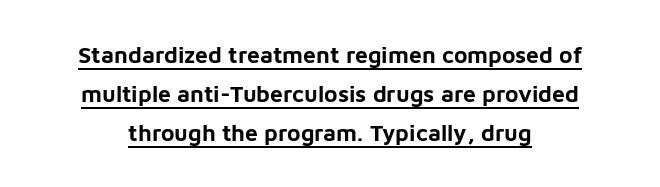
The image shows 23 px bold type, upright; set normal line spacing (1.7x), normal letter spacing, underlined.
